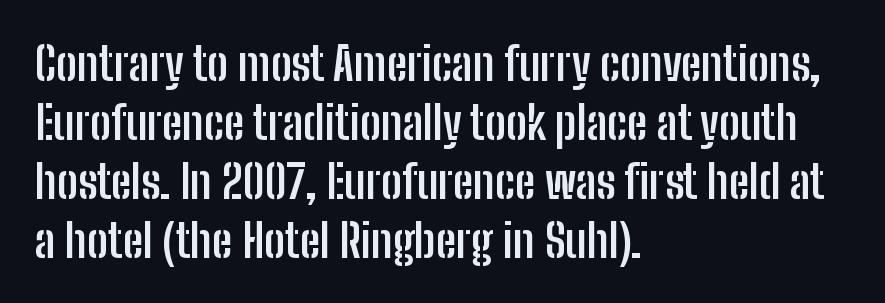
{"serif": "no", "italic": "no", "bold": "yes", "weight": "semibold", "width": "condensed", "stroke_contrast": "low", "x_height": "medium", "monospaced": "no", "underline": "no", "align": "left", "line_spacing": "normal", "line_spacing_ratio": 1.28, "letter_spacing": "normal", "letter_spacing_em": 0.0, "glyph_px": 46}
